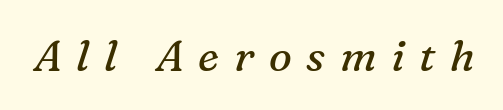
{"serif": "yes", "italic": "yes", "lean": "right", "slant_degrees": 16, "bold": "no", "weight": "regular", "width": "normal", "stroke_contrast": "medium", "x_height": "medium", "monospaced": "no", "underline": "no", "letter_spacing": "wide", "letter_spacing_em": 0.34, "glyph_px": 43}
